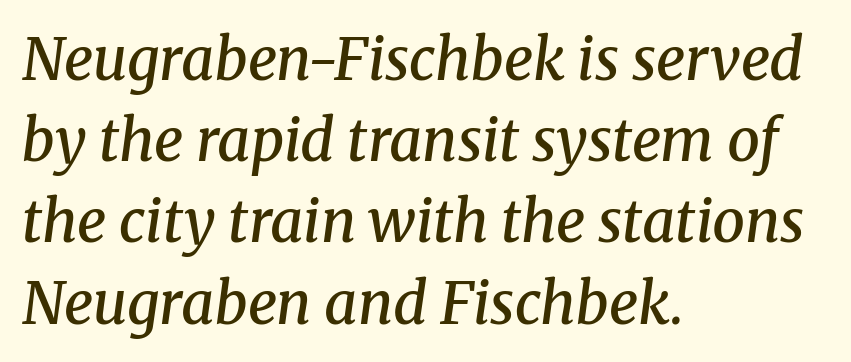
{"serif": "yes", "italic": "yes", "lean": "right", "slant_degrees": 8, "bold": "semi", "weight": "semibold", "width": "normal", "stroke_contrast": "medium", "x_height": "medium", "monospaced": "no", "underline": "no", "align": "left", "line_spacing": "normal", "line_spacing_ratio": 1.4, "letter_spacing": "normal", "letter_spacing_em": 0.0, "glyph_px": 58}
